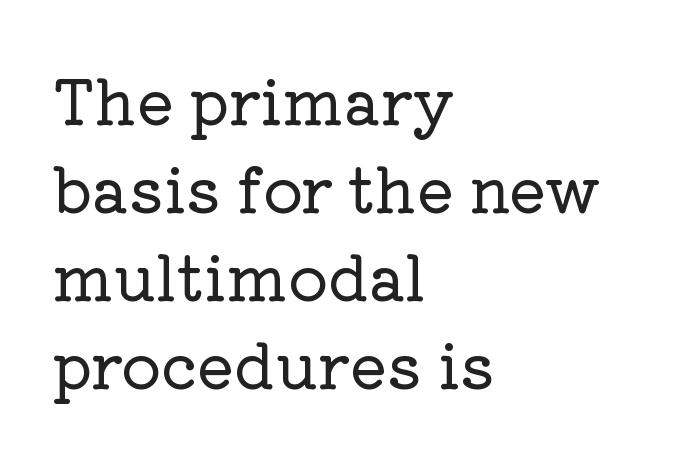
Q: Is the text italic (slanted)? A: No, it is upright.
Q: Is the typeface a serif or a sans-serif typeface? A: Serif.
Q: Is the text underlined? A: No.
Q: How is the paragraph aligned? A: Left-aligned.
Q: Is the spacing between letters normal or unusually wide? A: Normal.
Q: Is the spacing between lines tight, normal or loose? A: Normal.
Q: Width (condensed, normal, or wide)? A: Normal.
Q: Stroke contrast? A: Low.
Q: x-height? A: Medium.
Q: Monospaced? A: No.
